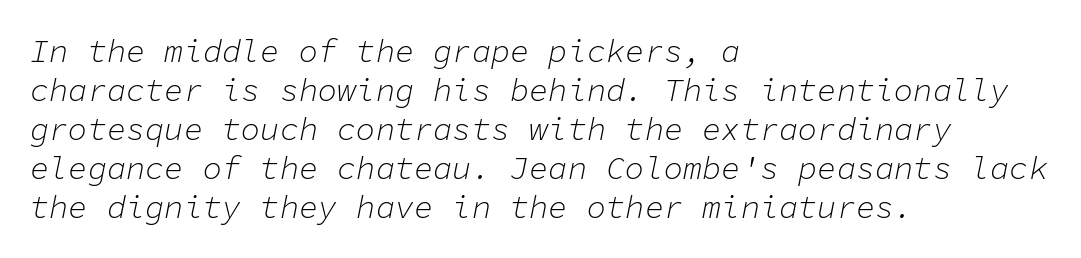
The image shows 32 px light type, italic (leaning right), monospaced; set left-aligned, line spacing 1.22x, normal letter spacing, not underlined; low stroke contrast and a medium x-height.
